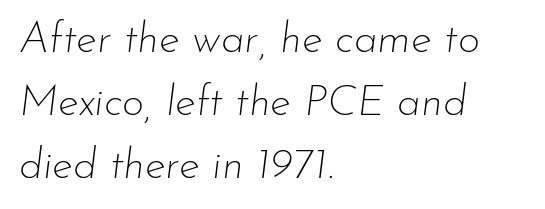
The image shows 43 px thin type, italic (leaning right); set left-aligned, normal line spacing (1.47x), normal letter spacing, not underlined; low stroke contrast and a small x-height.
